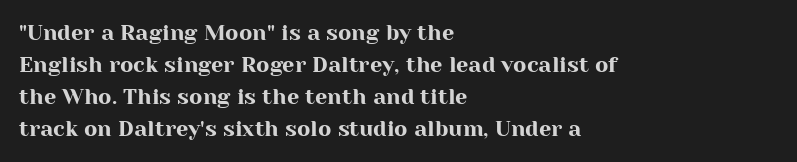
{"italic": "no", "underline": "no", "align": "left", "line_spacing": "normal", "line_spacing_ratio": 1.46, "letter_spacing": "normal", "letter_spacing_em": 0.0, "glyph_px": 22}
